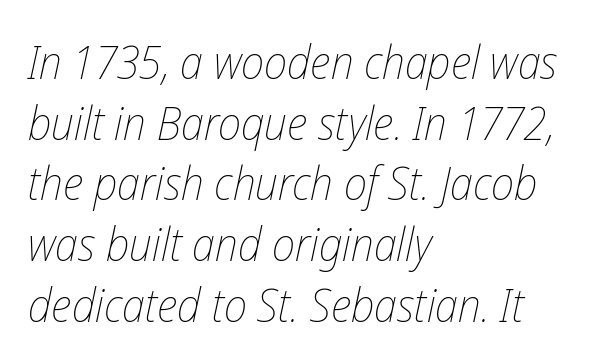
Q: Is the text bold? A: No.
Q: Is the text italic (slanted)? A: Yes, it leans right by about 12 degrees.
Q: Is the text underlined? A: No.
Q: How is the paragraph aligned? A: Left-aligned.
Q: Is the spacing between letters normal or unusually wide? A: Normal.
Q: Is the spacing between lines tight, normal or loose? A: Normal.
Q: Width (condensed, normal, or wide)? A: Condensed.
Q: Stroke contrast? A: Low.
Q: x-height? A: Medium.
Q: Monospaced? A: No.
